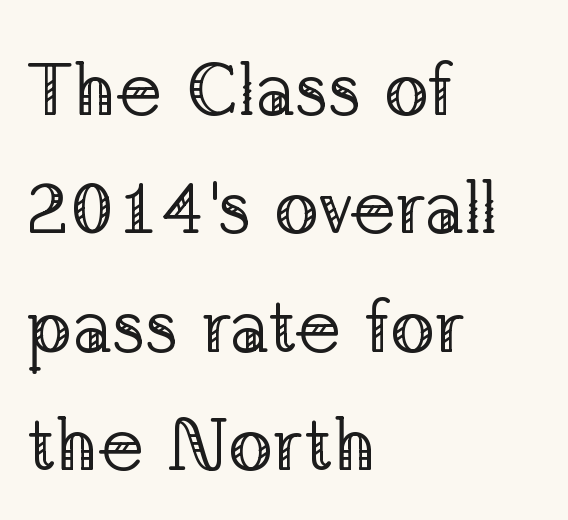
{"serif": "yes", "italic": "no", "bold": "no", "weight": "regular", "width": "normal", "stroke_contrast": "low", "x_height": "medium", "monospaced": "no", "underline": "no", "align": "left", "line_spacing": "normal", "line_spacing_ratio": 1.58, "letter_spacing": "normal", "letter_spacing_em": 0.0, "glyph_px": 75}
